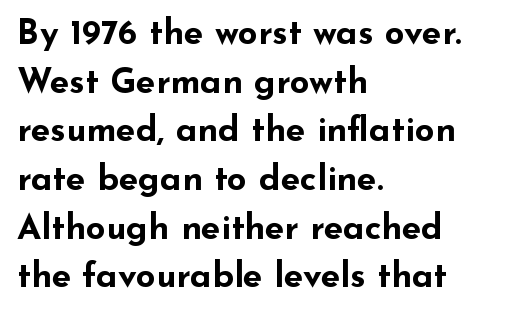
{"serif": "no", "italic": "no", "bold": "yes", "weight": "bold", "width": "wide", "stroke_contrast": "low", "x_height": "small", "monospaced": "no", "underline": "no", "align": "left", "line_spacing": "normal", "line_spacing_ratio": 1.39, "letter_spacing": "normal", "letter_spacing_em": 0.0, "glyph_px": 35}
